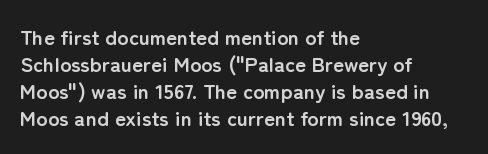
The space directly below the letters is spotless. In terms of leading, this rendering sits right in the middle. Notice how the stems are strictly vertical — no italics here. Honestly, the letter spacing is just normal — you wouldn't notice it. Typesetter's note: full bold, strokes at maximum text heaviness.
